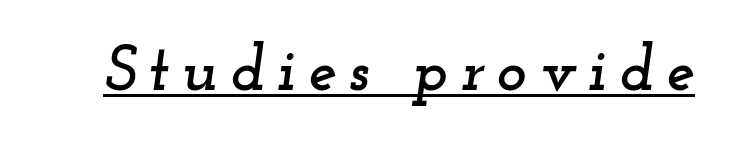
The image shows 64 px wide serif type, italic (leaning right); set underlined; low stroke contrast and a small x-height.
